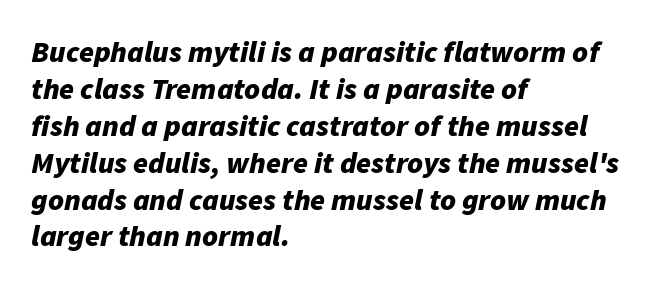
{"italic": "yes", "lean": "right", "slant_degrees": 11, "bold": "yes", "weight": "bold", "width": "normal", "stroke_contrast": "low", "x_height": "medium", "monospaced": "no", "underline": "no", "align": "left", "line_spacing_ratio": 1.23, "letter_spacing": "normal", "letter_spacing_em": 0.0, "glyph_px": 30}
